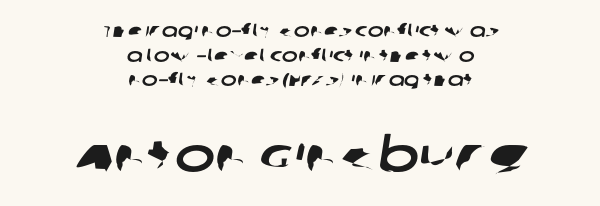
{"serif": "no", "width": "wide", "stroke_contrast": "low", "x_height": "large", "monospaced": "no", "underline": "no", "align": "center", "line_spacing": "normal", "line_spacing_ratio": 1.3, "letter_spacing": "normal", "letter_spacing_em": 0.0, "larger_block": "second", "size_ratio": 2.53, "glyph_px": 48}
